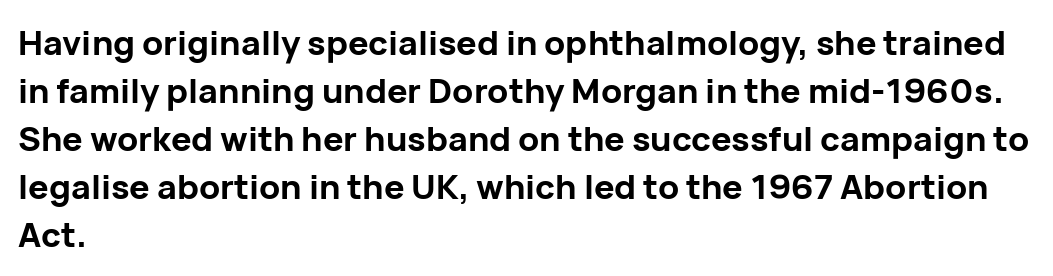
Every row of glyphs begins at an identical x-position on the left. The tracking reads as untouched default to a designer's eye. The designer left line spacing at the default. Anything drawn beneath the words? Only blank space. Type style note: lacks serifs.
